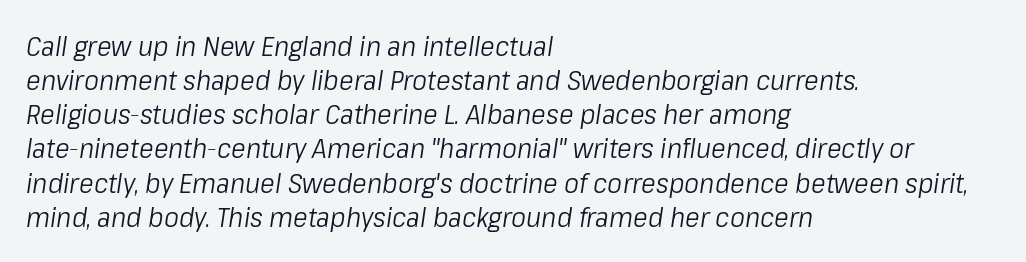
{"italic": "yes", "lean": "right", "slant_degrees": 8, "bold": "no", "weight": "light", "width": "condensed", "stroke_contrast": "low", "x_height": "medium", "monospaced": "no", "underline": "no", "align": "left", "line_spacing_ratio": 1.22, "letter_spacing": "normal", "letter_spacing_em": 0.0, "glyph_px": 28}
